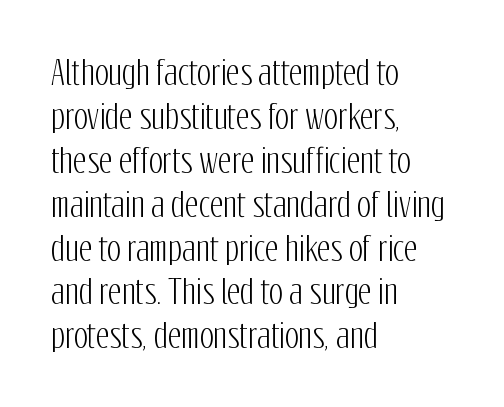
The image shows 33 px condensed sans-serif type, upright; set left-aligned, normal line spacing (1.33x), normal letter spacing, not underlined; low stroke contrast and a medium x-height.
